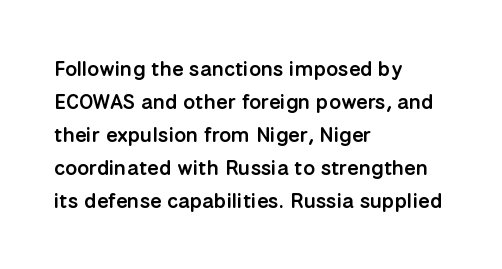
Q: Is the text bold? A: Semi-bold.
Q: Is the text italic (slanted)? A: No, it is upright.
Q: Is the text underlined? A: No.
Q: How is the paragraph aligned? A: Left-aligned.
Q: Is the spacing between letters normal or unusually wide? A: Normal.
Q: Is the spacing between lines tight, normal or loose? A: Normal.
